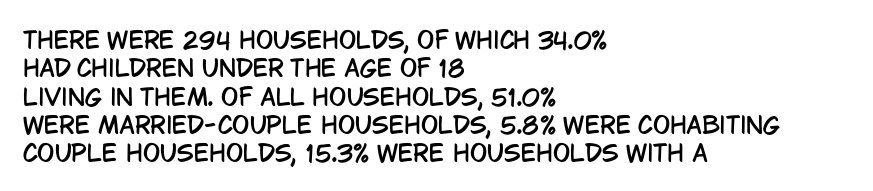
Q: Is the text italic (slanted)? A: No, it is upright.
Q: Is the text underlined? A: No.
Q: How is the paragraph aligned? A: Left-aligned.
Q: Is the spacing between letters normal or unusually wide? A: Normal.
